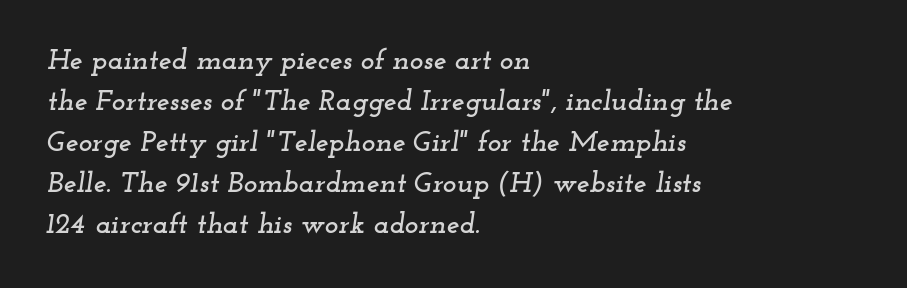
Q: Is the text italic (slanted)? A: Yes, it leans right by about 12 degrees.
Q: Is the typeface a serif or a sans-serif typeface? A: Serif.
Q: Is the text underlined? A: No.
Q: How is the paragraph aligned? A: Left-aligned.
Q: Is the spacing between letters normal or unusually wide? A: Normal.
Q: Is the spacing between lines tight, normal or loose? A: Normal.
Q: Width (condensed, normal, or wide)? A: Wide.
Q: Stroke contrast? A: Low.
Q: x-height? A: Small.
Q: Monospaced? A: No.
